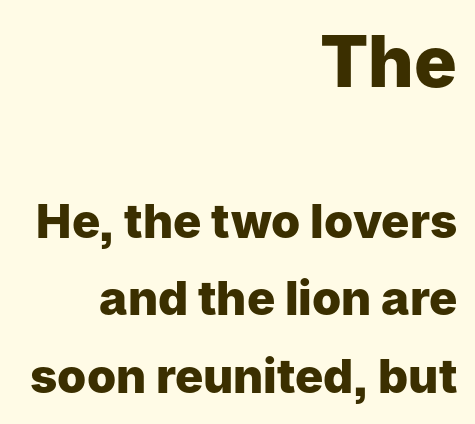
Teacher's note: observe the even right margin — that is flush-right alignment. Is there any slant? The stems are plumb. Baseline-to-baseline distance is the conventional proportion of letter height. Emphasis by weight is at full strength: bold. The strip under each line holds only bare page. Does extra space separate the letters? No, they use regular spacing.
